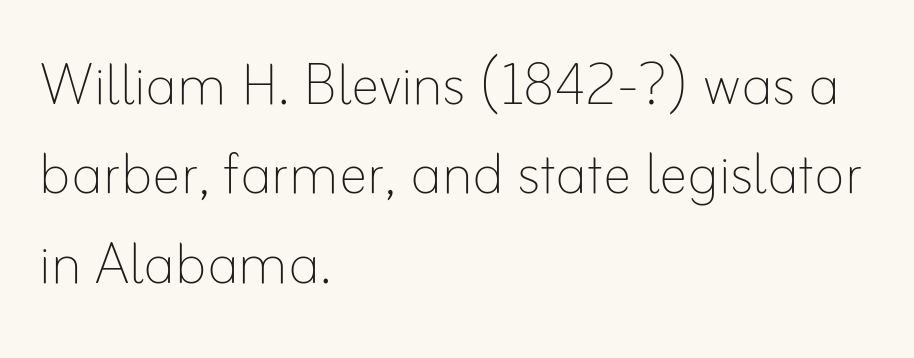
{"italic": "no", "bold": "no", "weight": "thin", "width": "normal", "stroke_contrast": "low", "x_height": "small", "monospaced": "no", "underline": "no", "align": "left", "line_spacing_ratio": 1.24, "letter_spacing": "normal", "letter_spacing_em": 0.0, "glyph_px": 72}
